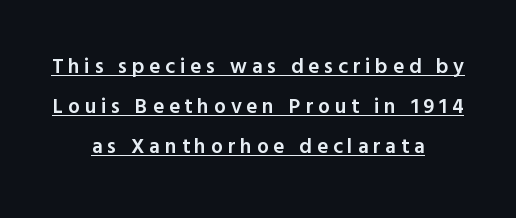
The image shows 21 px text type, upright; set centered, loose line spacing (1.9x), unusually wide letter spacing (+0.23 em), underlined.
